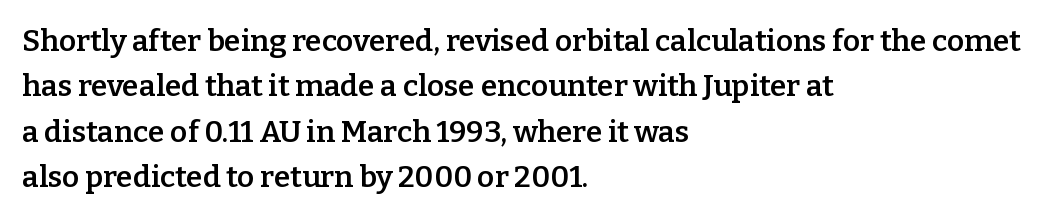
Q: Is the text bold? A: Semi-bold.
Q: Is the text italic (slanted)? A: No, it is upright.
Q: Is the typeface a serif or a sans-serif typeface? A: Serif.
Q: Is the text underlined? A: No.
Q: How is the paragraph aligned? A: Left-aligned.
Q: Is the spacing between letters normal or unusually wide? A: Normal.
Q: Is the spacing between lines tight, normal or loose? A: Normal.
Q: Width (condensed, normal, or wide)? A: Normal.
Q: Stroke contrast? A: Low.
Q: x-height? A: Medium.
Q: Monospaced? A: No.
